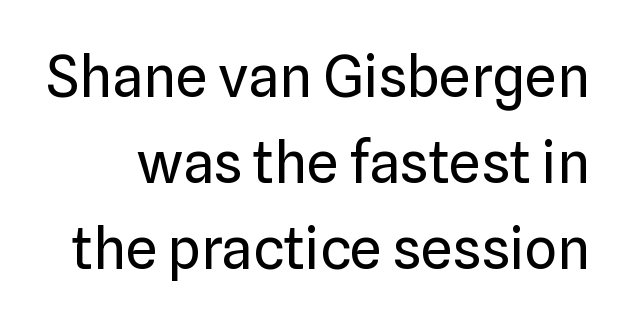
The image shows 57 px regular-weight sans-serif type, upright; set normal line spacing (1.51x), normal letter spacing, not underlined; low stroke contrast and a medium x-height.
